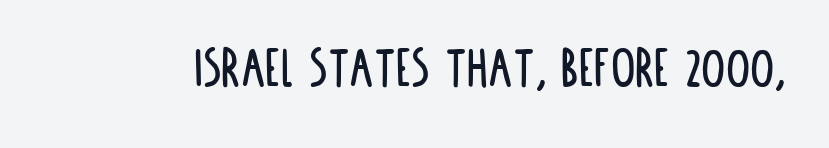
The image shows 61 px condensed sans-serif type, upright; set normal letter spacing, not underlined; low stroke contrast and a large x-height.
